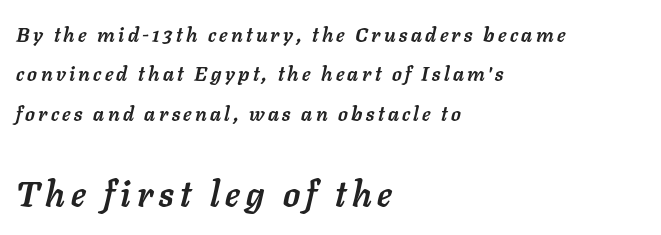
{"italic": "yes", "lean": "right", "slant_degrees": 11, "bold": "yes", "weight": "semibold", "width": "normal", "stroke_contrast": "low", "x_height": "medium", "monospaced": "no", "underline": "no", "align": "left", "line_spacing": "loose", "line_spacing_ratio": 1.97, "larger_block": "second", "size_ratio": 1.75, "glyph_px": 35}
